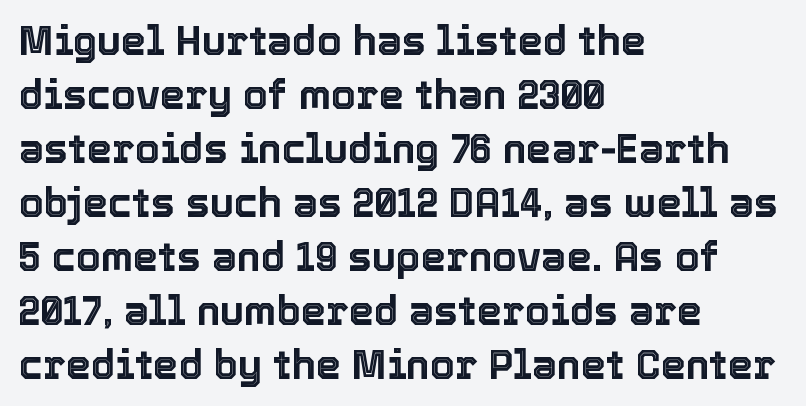
The image shows 40 px text type, upright; set left-aligned, normal line spacing (1.35x), normal letter spacing, not underlined; a medium x-height.
